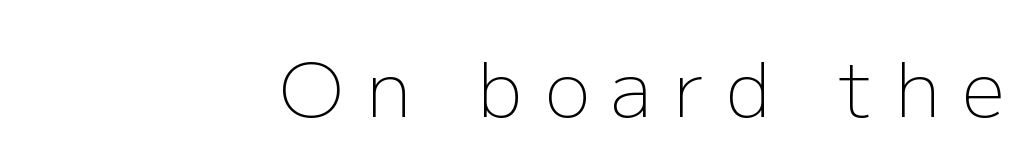
A sans-serif font was chosen for this passage. The face used here is proportionally spaced, like ordinary book or web type. The typesetting does not lean heavy: it is not bold. A flush-right, rag-left setting is used for this passage.
